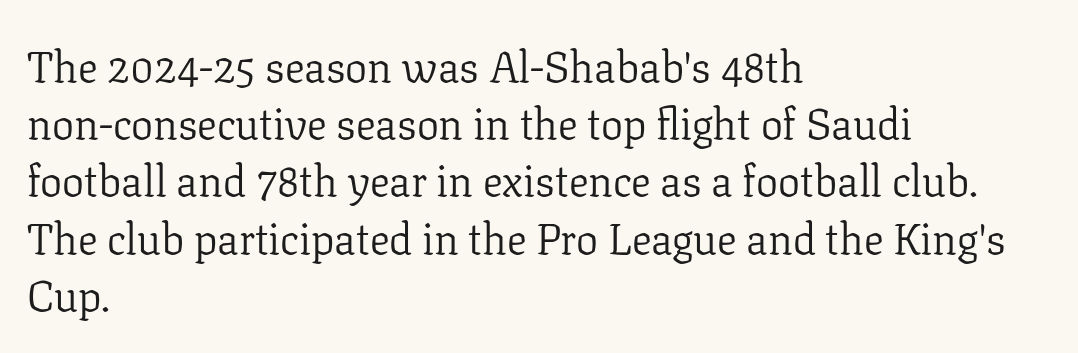
{"serif": "yes", "italic": "no", "bold": "no", "weight": "light", "width": "normal", "stroke_contrast": "low", "x_height": "medium", "monospaced": "no", "underline": "no", "align": "left", "line_spacing": "normal", "line_spacing_ratio": 1.3, "letter_spacing": "normal", "letter_spacing_em": 0.0, "glyph_px": 44}
